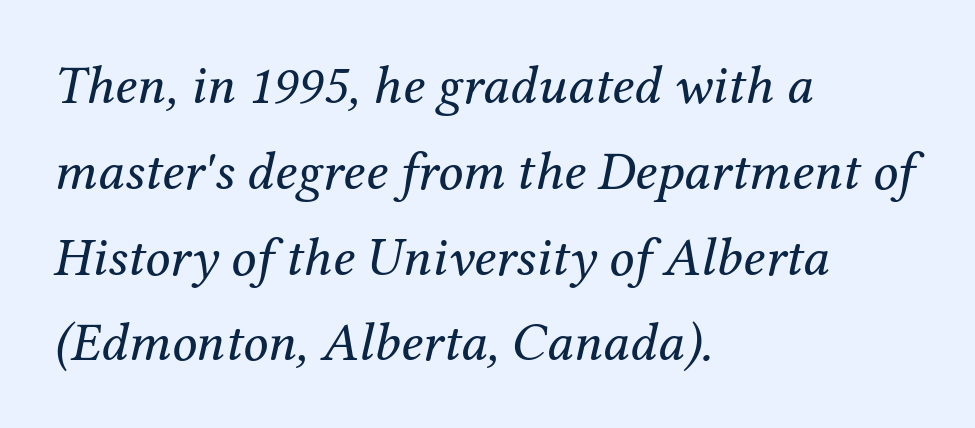
The image shows 55 px regular-weight serif type, italic (leaning right); set left-aligned, normal line spacing (1.56x), normal letter spacing, not underlined; medium stroke contrast and a medium x-height.
